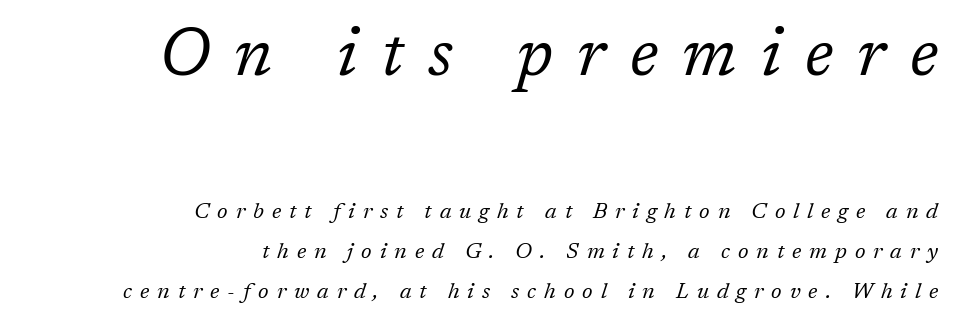
Do the characters align in a grid? No, the font is proportional. Plain, unruled lines of type. Is the stroke heavy? The answer is a plain regular-or-lighter. The rendering inserts visible extra space after every character. Horizontal alignment here is rightward, an uncommon choice for prose. The rendering shrinks the type as you move from the upper chunk to the lower.
